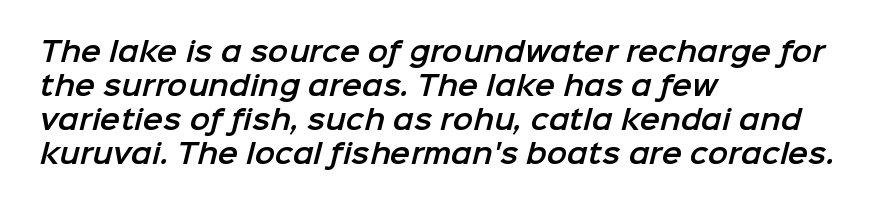
The image shows 27 px text type; set left-aligned, normal line spacing (1.26x), normal letter spacing, not underlined.
